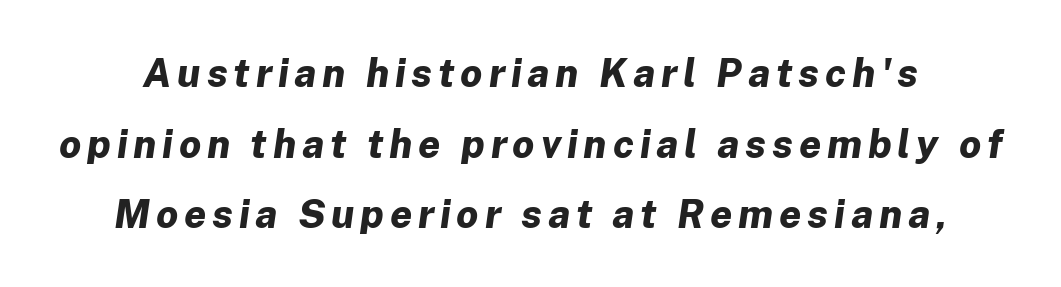
Q: Is the text bold? A: Yes.
Q: Is the text italic (slanted)? A: Yes, it leans right by about 8 degrees.
Q: Is the text underlined? A: No.
Q: Width (condensed, normal, or wide)? A: Normal.
Q: Stroke contrast? A: Low.
Q: x-height? A: Medium.
Q: Monospaced? A: No.
